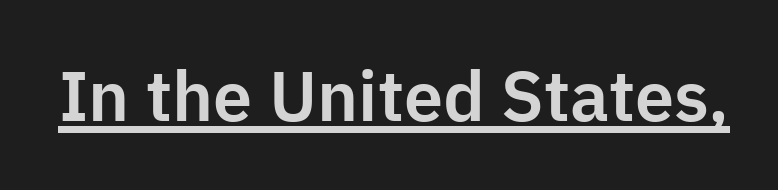
{"serif": "no", "italic": "no", "width": "normal", "stroke_contrast": "low", "x_height": "medium", "monospaced": "no", "underline": "yes", "letter_spacing": "normal", "letter_spacing_em": 0.0, "glyph_px": 70}
